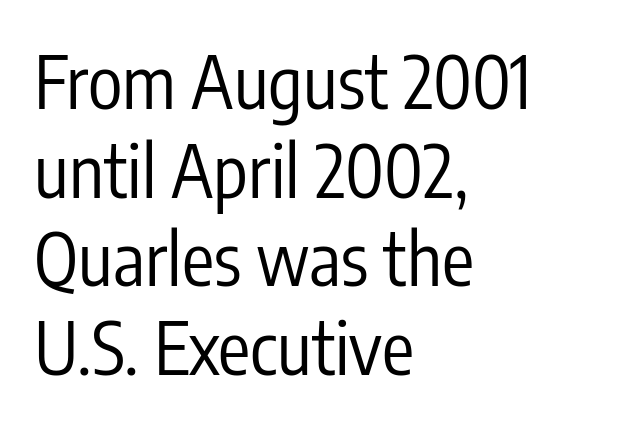
The image shows 72 px regular-weight, condensed sans-serif type, upright; set left-aligned, line spacing 1.23x, normal letter spacing, not underlined; low stroke contrast and a medium x-height.
